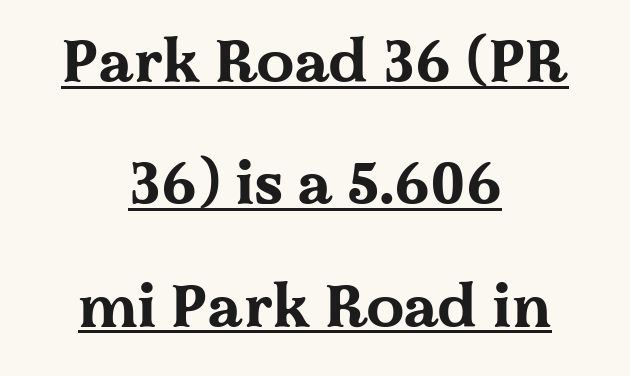
The image shows 60 px bold, wide serif type, upright; set centered, loose line spacing (2.04x), normal letter spacing, underlined; medium stroke contrast and a medium x-height.
